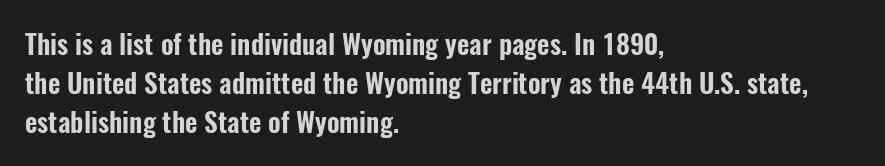
{"italic": "no", "underline": "no", "align": "left", "line_spacing": "normal", "line_spacing_ratio": 1.44, "letter_spacing": "normal", "letter_spacing_em": 0.0, "glyph_px": 27}
